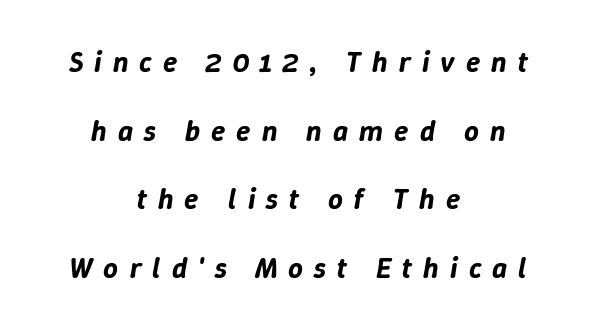
Q: Is the text italic (slanted)? A: Yes, it leans right by about 9 degrees.
Q: Is the text underlined? A: No.
Q: How is the paragraph aligned? A: Centered.
Q: Is the spacing between letters normal or unusually wide? A: Unusually wide.
Q: Is the spacing between lines tight, normal or loose? A: Loose.
Q: Width (condensed, normal, or wide)? A: Normal.
Q: Stroke contrast? A: Low.
Q: x-height? A: Medium.
Q: Monospaced? A: No.
